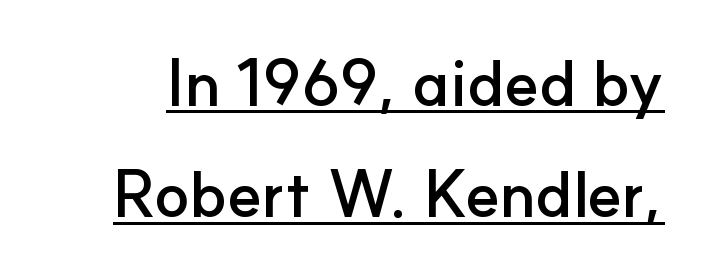
Q: Is the text bold? A: Yes.
Q: Is the text italic (slanted)? A: No, it is upright.
Q: Is the typeface a serif or a sans-serif typeface? A: Sans-serif.
Q: Is the text underlined? A: Yes.
Q: Is the spacing between letters normal or unusually wide? A: Normal.
Q: Width (condensed, normal, or wide)? A: Normal.
Q: Stroke contrast? A: Low.
Q: x-height? A: Small.
Q: Monospaced? A: No.
